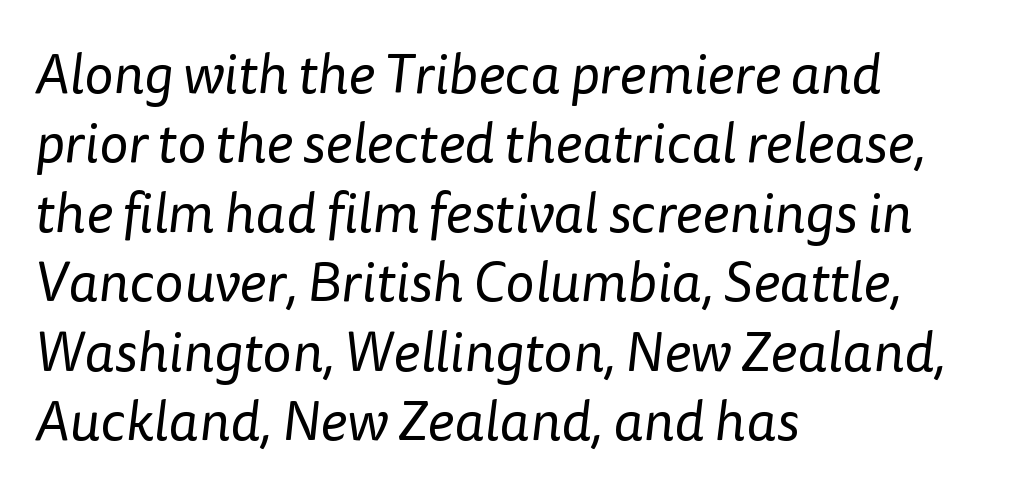
Q: Is the text bold? A: No.
Q: Is the typeface a serif or a sans-serif typeface? A: Sans-serif.
Q: Is the text underlined? A: No.
Q: How is the paragraph aligned? A: Left-aligned.
Q: Is the spacing between letters normal or unusually wide? A: Normal.
Q: Width (condensed, normal, or wide)? A: Normal.
Q: Stroke contrast? A: Low.
Q: x-height? A: Medium.
Q: Monospaced? A: No.
